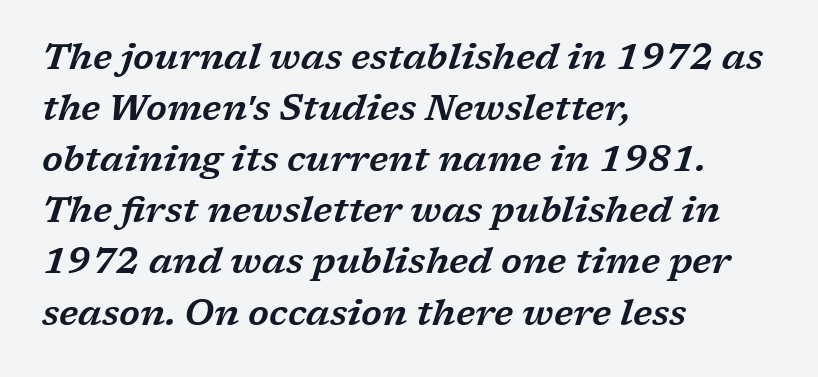
Q: Is the text italic (slanted)? A: Yes, it leans right by about 17 degrees.
Q: Is the typeface a serif or a sans-serif typeface? A: Serif.
Q: Is the text underlined? A: No.
Q: How is the paragraph aligned? A: Left-aligned.
Q: Is the spacing between letters normal or unusually wide? A: Normal.
Q: Is the spacing between lines tight, normal or loose? A: Normal.
Q: Width (condensed, normal, or wide)? A: Wide.
Q: Stroke contrast? A: Low.
Q: x-height? A: Medium.
Q: Monospaced? A: No.
